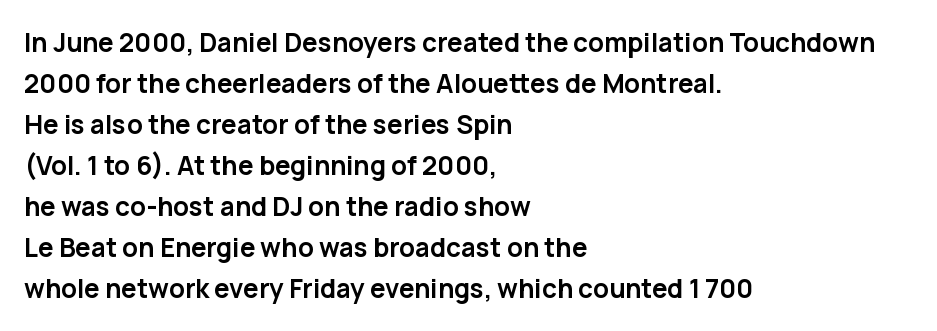
The image shows 26 px bold type, upright; set left-aligned, normal line spacing (1.58x), normal letter spacing, not underlined.
